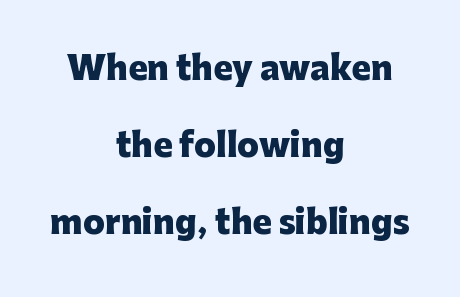
Loosely led — the rows are spread out. The paragraph has two soft edges and a firm central axis. The gap between lines stays unmarked. Here the designer chose a conventional face with non-uniform glyph widths.
